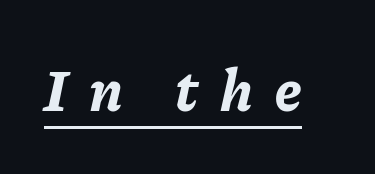
{"italic": "yes", "lean": "right", "slant_degrees": 11, "bold": "yes", "weight": "bold", "width": "normal", "stroke_contrast": "low", "x_height": "medium", "monospaced": "no", "underline": "yes", "letter_spacing": "wide", "letter_spacing_em": 0.37, "glyph_px": 60}
